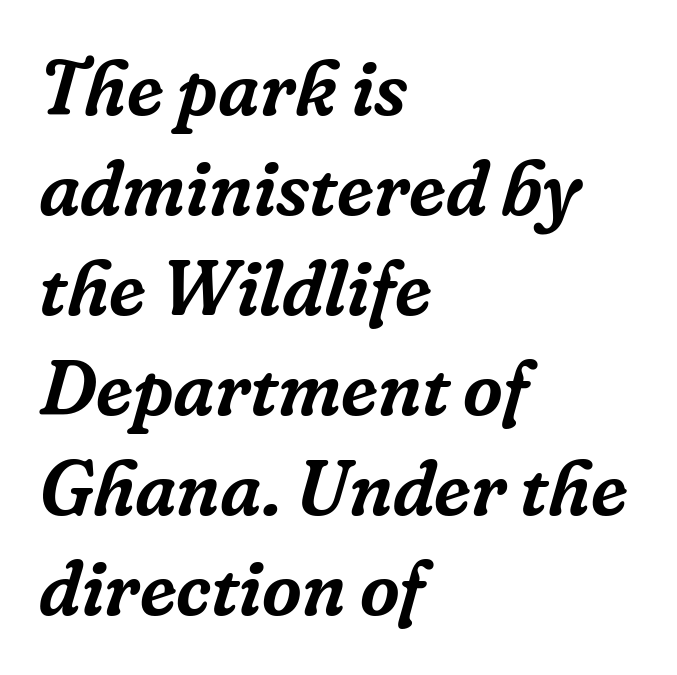
Q: Is the text italic (slanted)? A: Yes, it leans right by about 16 degrees.
Q: Is the typeface a serif or a sans-serif typeface? A: Serif.
Q: Is the text underlined? A: No.
Q: How is the paragraph aligned? A: Left-aligned.
Q: Is the spacing between letters normal or unusually wide? A: Normal.
Q: Is the spacing between lines tight, normal or loose? A: Normal.
Q: Width (condensed, normal, or wide)? A: Normal.
Q: Stroke contrast? A: Low.
Q: x-height? A: Medium.
Q: Monospaced? A: No.
